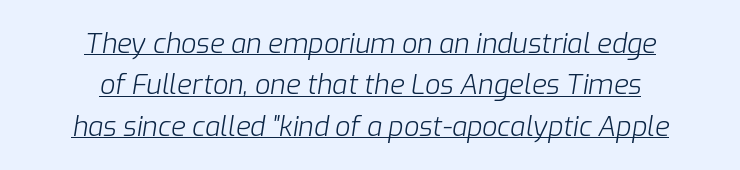
{"italic": "yes", "lean": "right", "slant_degrees": 9, "bold": "no", "underline": "yes", "align": "center", "line_spacing": "normal", "line_spacing_ratio": 1.53, "letter_spacing": "normal", "letter_spacing_em": 0.0, "glyph_px": 27}
